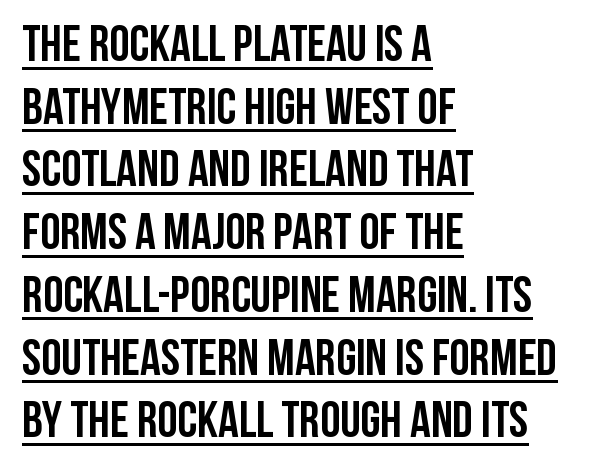
The image shows 51 px semibold, condensed sans-serif type, upright; set left-aligned, line spacing 1.23x, normal letter spacing, underlined; low stroke contrast and a large x-height.
